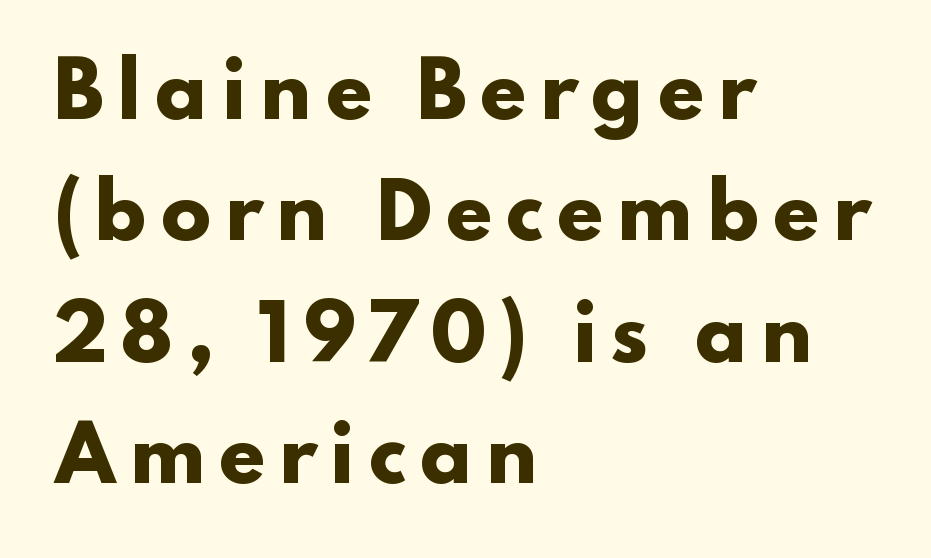
{"serif": "no", "italic": "no", "bold": "yes", "weight": "heavy", "width": "wide", "stroke_contrast": "low", "x_height": "small", "monospaced": "no", "underline": "no", "align": "left", "line_spacing": "normal", "line_spacing_ratio": 1.62, "glyph_px": 75}
